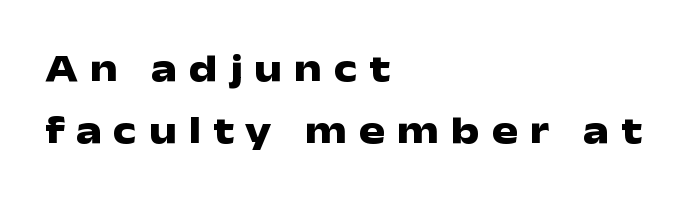
Summary of weight: heavy, a full bold. Does the copy run flush right? No — it runs flush left. A typesetter would call this heavily tracked-out type. The rows are spaced the way most documents space them. Observe the absence of serifs on each vertical stroke in this sample.
